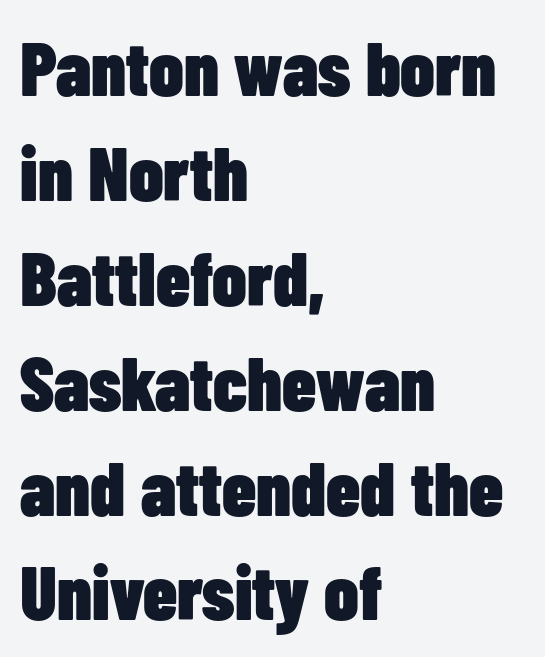
Q: Is the text bold? A: Yes.
Q: Is the text italic (slanted)? A: No, it is upright.
Q: Is the typeface a serif or a sans-serif typeface? A: Sans-serif.
Q: Is the text underlined? A: No.
Q: How is the paragraph aligned? A: Left-aligned.
Q: Is the spacing between letters normal or unusually wide? A: Normal.
Q: Is the spacing between lines tight, normal or loose? A: Normal.
Q: Width (condensed, normal, or wide)? A: Condensed.
Q: Stroke contrast? A: Low.
Q: x-height? A: Medium.
Q: Monospaced? A: No.
